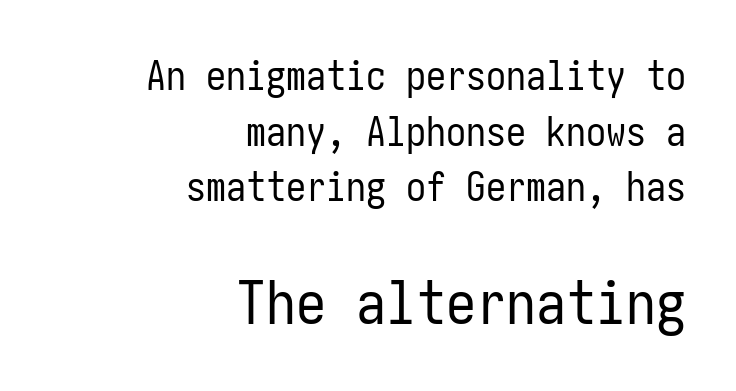
{"serif": "no", "italic": "no", "bold": "no", "weight": "regular", "width": "condensed", "stroke_contrast": "low", "x_height": "medium", "underline": "no", "align": "right", "line_spacing": "normal", "line_spacing_ratio": 1.39, "letter_spacing": "normal", "letter_spacing_em": 0.0, "larger_block": "second", "size_ratio": 1.5, "glyph_px": 60}
